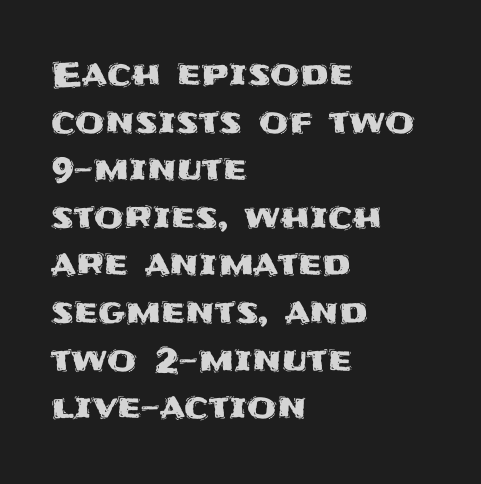
The image shows 34 px sans-serif type, upright; set left-aligned, normal line spacing (1.4x), normal letter spacing, not underlined; medium stroke contrast and a large x-height.
